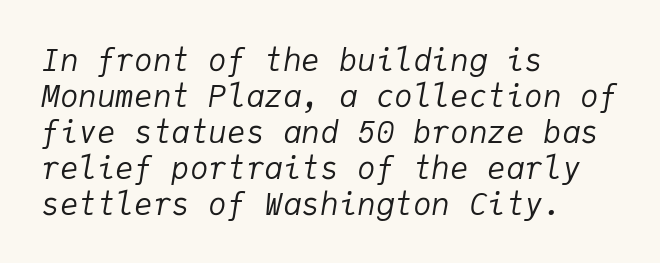
{"italic": "yes", "lean": "right", "slant_degrees": 9, "bold": "no", "weight": "regular", "width": "normal", "stroke_contrast": "low", "x_height": "medium", "monospaced": "yes", "underline": "no", "align": "left", "line_spacing_ratio": 1.16, "letter_spacing": "normal", "letter_spacing_em": 0.0, "glyph_px": 31}
